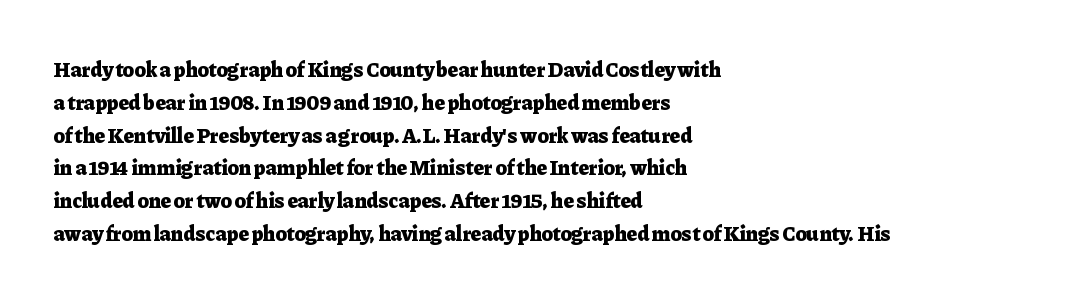
{"italic": "no", "bold": "yes", "underline": "no", "align": "left", "line_spacing": "normal", "line_spacing_ratio": 1.56, "letter_spacing": "normal", "letter_spacing_em": 0.0, "glyph_px": 21}
